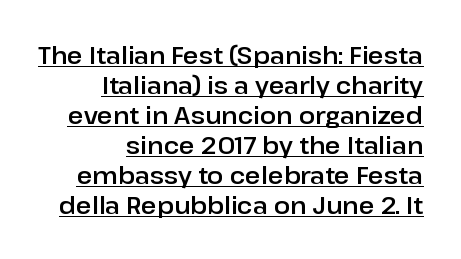
Spacing between characters is what you'd get straight out of the box. Notice how a bar underscores the lettering throughout. Posture: vertical. A flush-right, rag-left setting is used for this passage. Each new line begins a customary step beneath the previous one.
